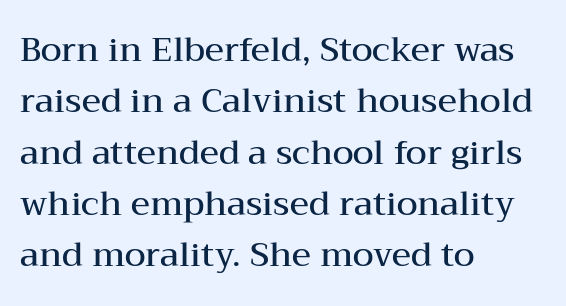
The image shows 34 px semibold, wide serif type, upright; set left-aligned, normal line spacing (1.51x), normal letter spacing, not underlined; medium stroke contrast and a medium x-height.
